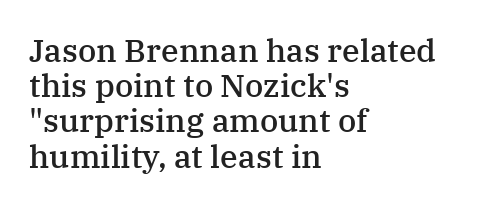
A clean baseline with only descenders dipping below it. The gaps between neighbouring characters are ordinary and unremarkable. This rendering uses left alignment, leaving the right contour irregular. Compared with typical paragraphs, the rows here are closer together.
